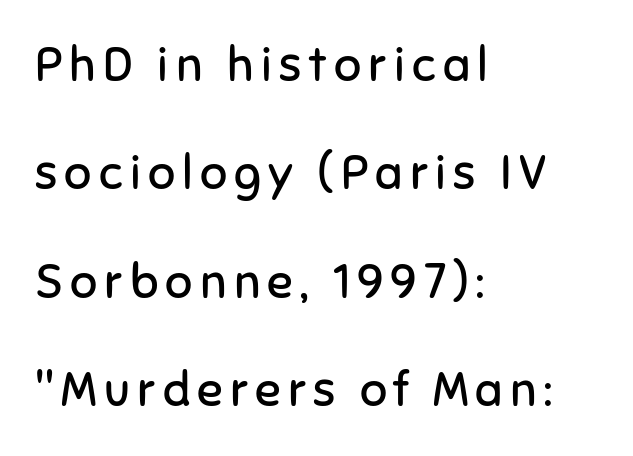
Q: Is the text bold? A: No.
Q: Is the text italic (slanted)? A: No, it is upright.
Q: Is the typeface a serif or a sans-serif typeface? A: Sans-serif.
Q: Is the text underlined? A: No.
Q: How is the paragraph aligned? A: Left-aligned.
Q: Is the spacing between lines tight, normal or loose? A: Loose.
Q: Width (condensed, normal, or wide)? A: Normal.
Q: Stroke contrast? A: Low.
Q: x-height? A: Medium.
Q: Monospaced? A: No.
